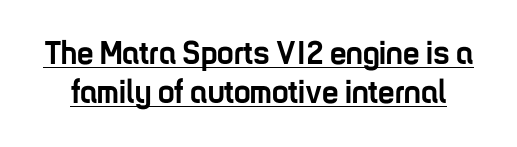
{"serif": "no", "italic": "no", "bold": "yes", "weight": "semibold", "width": "condensed", "stroke_contrast": "low", "x_height": "medium", "monospaced": "no", "underline": "yes", "line_spacing_ratio": 1.18, "letter_spacing": "normal", "letter_spacing_em": 0.0, "glyph_px": 33}
